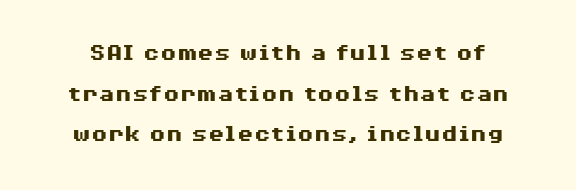
The image shows 24 px bold type, upright; set normal line spacing (1.69x), normal letter spacing, not underlined.
